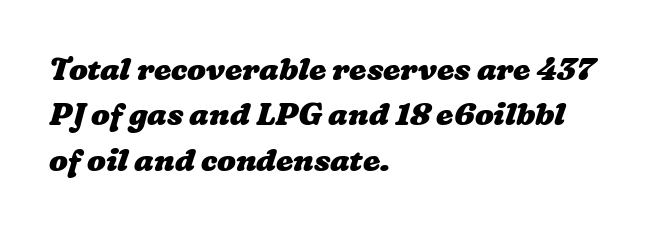
The image shows 31 px heavy, wide type; set left-aligned, normal line spacing (1.46x), normal letter spacing, not underlined; low stroke contrast and a medium x-height.
